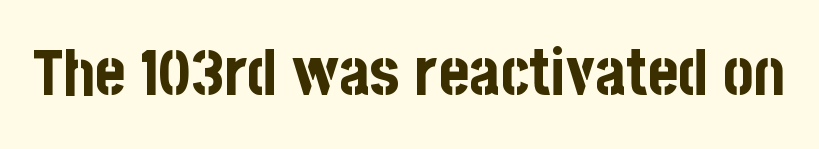
Q: Is the text bold? A: Yes.
Q: Is the text italic (slanted)? A: No, it is upright.
Q: Is the typeface a serif or a sans-serif typeface? A: Sans-serif.
Q: Is the text underlined? A: No.
Q: Is the spacing between letters normal or unusually wide? A: Normal.
Q: Width (condensed, normal, or wide)? A: Condensed.
Q: Stroke contrast? A: Low.
Q: x-height? A: Large.
Q: Monospaced? A: No.
